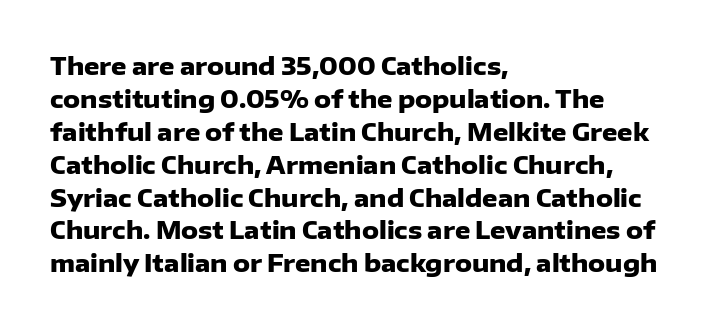
The image shows 24 px bold type, upright; set left-aligned, normal line spacing (1.37x), normal letter spacing, not underlined.
